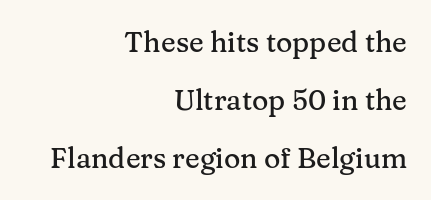
{"serif": "yes", "italic": "no", "width": "normal", "stroke_contrast": "medium", "x_height": "medium", "monospaced": "no", "underline": "no", "align": "right", "line_spacing": "loose", "line_spacing_ratio": 2.07, "letter_spacing": "normal", "letter_spacing_em": 0.0, "glyph_px": 28}
